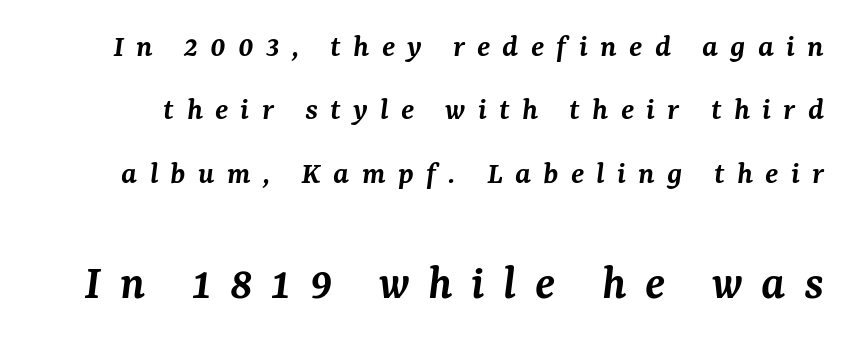
Emphasis-style slanted type is in use. The line-height multiplier appears high, well above default. The glyphs are unaccompanied by any horizontal stroke below them. Looks like regular typesetting: each glyph gets only the width it needs. The second block has been scaled up relative to the first.
